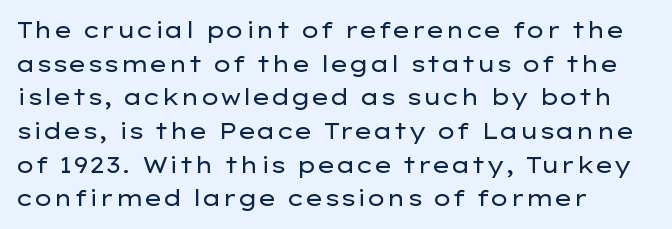
Q: Is the text bold? A: No.
Q: Is the text italic (slanted)? A: No, it is upright.
Q: Is the text underlined? A: No.
Q: How is the paragraph aligned? A: Left-aligned.
Q: Is the spacing between letters normal or unusually wide? A: Normal.
Q: Is the spacing between lines tight, normal or loose? A: Normal.
